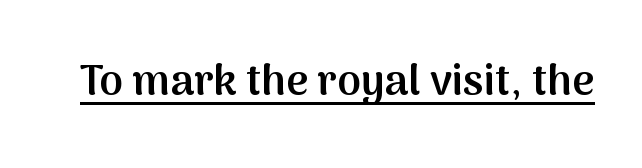
The image shows 43 px semibold sans-serif type, upright; set normal letter spacing, underlined; medium stroke contrast and a medium x-height.
